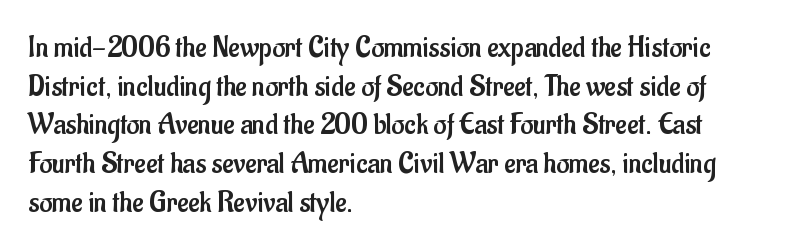
{"serif": "no", "italic": "no", "bold": "no", "weight": "regular", "width": "condensed", "stroke_contrast": "low", "x_height": "small", "monospaced": "no", "underline": "no", "align": "left", "line_spacing": "normal", "line_spacing_ratio": 1.25, "letter_spacing": "normal", "letter_spacing_em": 0.0, "glyph_px": 31}
